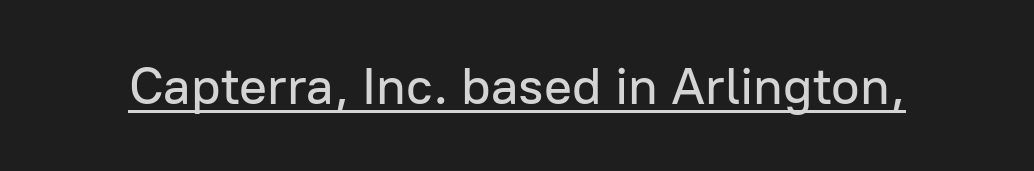
The image shows 52 px sans-serif type, upright; set normal letter spacing, underlined; low stroke contrast and a medium x-height.
